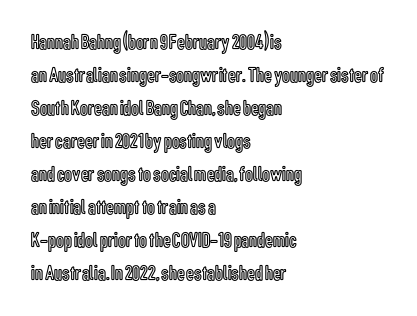
Q: Is the text italic (slanted)? A: No, it is upright.
Q: Is the text underlined? A: No.
Q: How is the paragraph aligned? A: Left-aligned.
Q: Is the spacing between letters normal or unusually wide? A: Normal.
Q: Is the spacing between lines tight, normal or loose? A: Normal.
